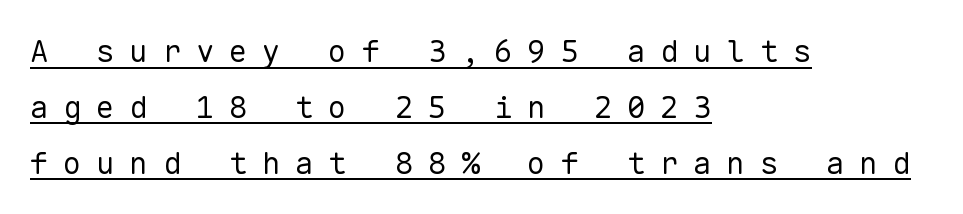
The image shows 31 px regular-weight sans-serif type, upright, monospaced; set left-aligned, line spacing 1.8x, unusually wide letter spacing (+0.47 em), underlined; low stroke contrast and a medium x-height.
